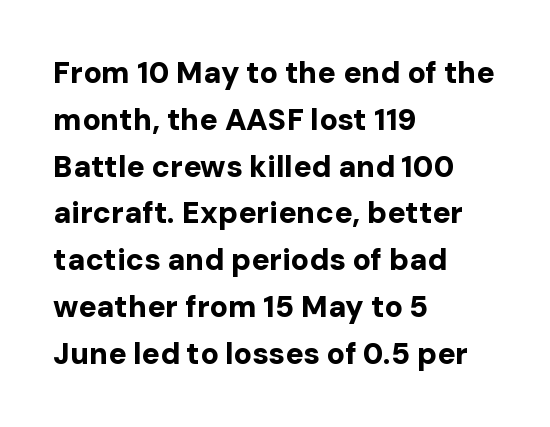
The image shows 30 px bold sans-serif type, upright; set left-aligned, normal line spacing (1.56x), normal letter spacing, not underlined; low stroke contrast and a medium x-height.
